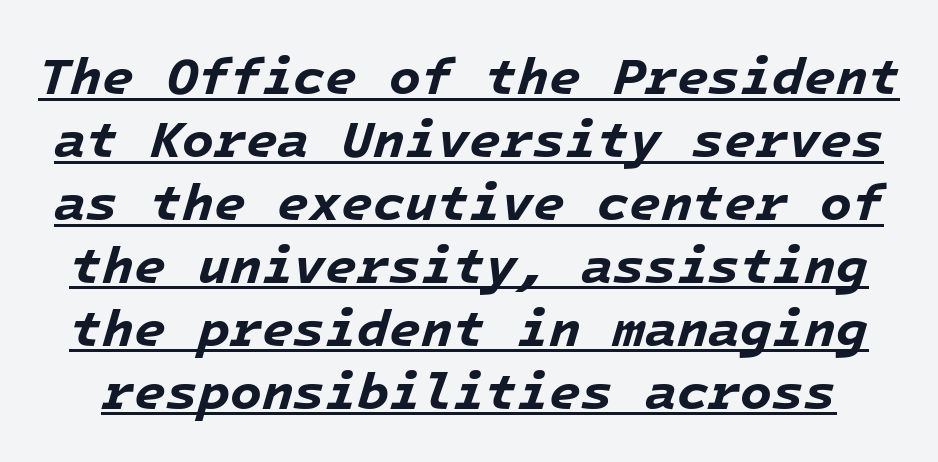
Q: Is the text bold? A: Yes.
Q: Is the text italic (slanted)? A: Yes, it leans right by about 16 degrees.
Q: Is the text underlined? A: Yes.
Q: Is the spacing between letters normal or unusually wide? A: Normal.
Q: Width (condensed, normal, or wide)? A: Normal.
Q: Stroke contrast? A: Low.
Q: x-height? A: Medium.
Q: Monospaced? A: Yes.
